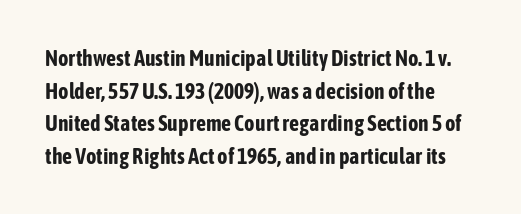
The image shows 22 px bold type, upright; set normal line spacing (1.48x), normal letter spacing, not underlined.
